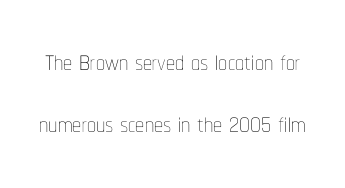
{"italic": "no", "bold": "no", "weight": "thin", "width": "condensed", "stroke_contrast": "low", "x_height": "medium", "monospaced": "no", "underline": "no", "line_spacing_ratio": 1.73, "letter_spacing": "normal", "letter_spacing_em": 0.0, "glyph_px": 36}
